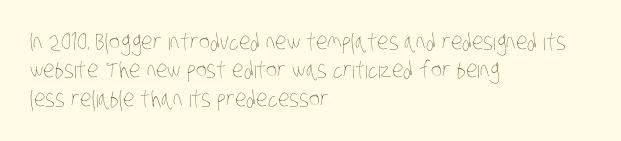
{"bold": "no", "underline": "no", "align": "left", "line_spacing_ratio": 1.23, "letter_spacing": "normal", "letter_spacing_em": 0.0, "glyph_px": 23}
